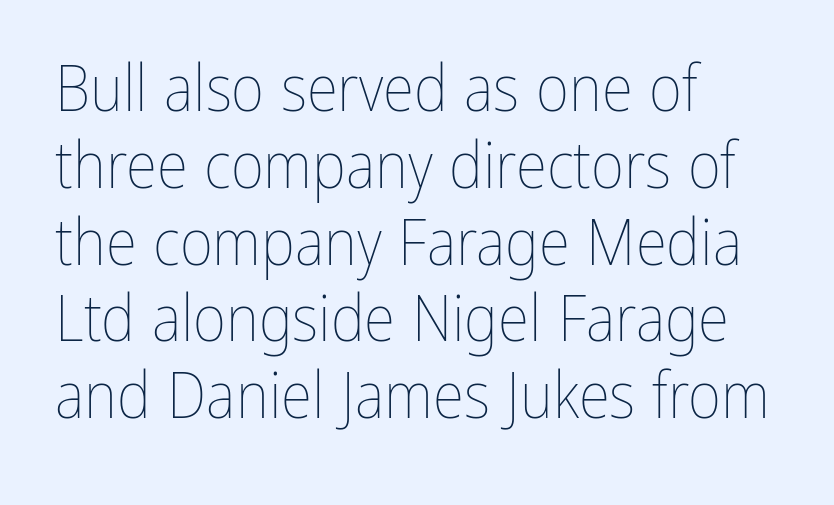
Q: Is the text bold? A: No.
Q: Is the text italic (slanted)? A: No, it is upright.
Q: Is the text underlined? A: No.
Q: How is the paragraph aligned? A: Left-aligned.
Q: Is the spacing between letters normal or unusually wide? A: Normal.
Q: Width (condensed, normal, or wide)? A: Condensed.
Q: Stroke contrast? A: Low.
Q: x-height? A: Medium.
Q: Monospaced? A: No.
